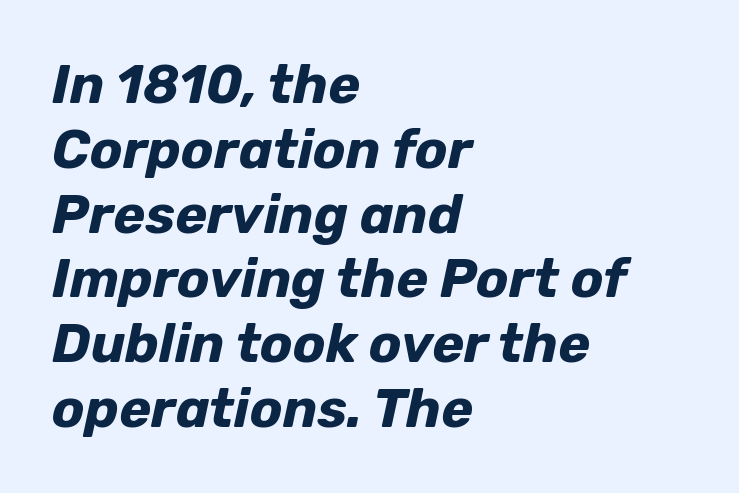
There's an unmistakable incline to the writing here. Unmarked baselines from the first word to the last. You'd pick this weight for a headline — it's a proper bold. Each line starts at the same left margin while the right side varies.
